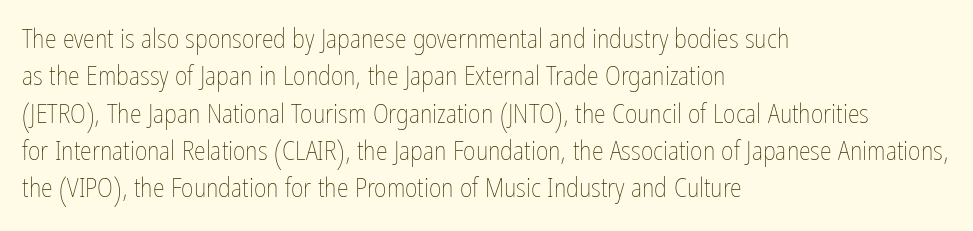
Interline gaps are of average width in this sample. Inter-character spacing is left at the font's built-in metrics. If you drew a line through each stem, it would be perfectly vertical. Words float on clear page, feet unadorned. Each line starts at the same left margin while the right side varies.
